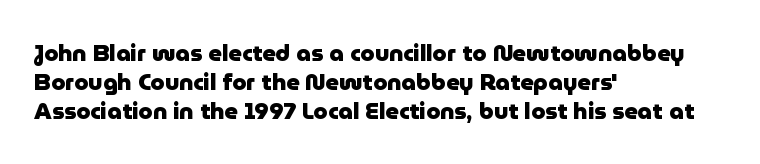
Q: Is the text bold? A: Yes.
Q: Is the text italic (slanted)? A: No, it is upright.
Q: Is the text underlined? A: No.
Q: How is the paragraph aligned? A: Left-aligned.
Q: Is the spacing between letters normal or unusually wide? A: Normal.
Q: Is the spacing between lines tight, normal or loose? A: Normal.
